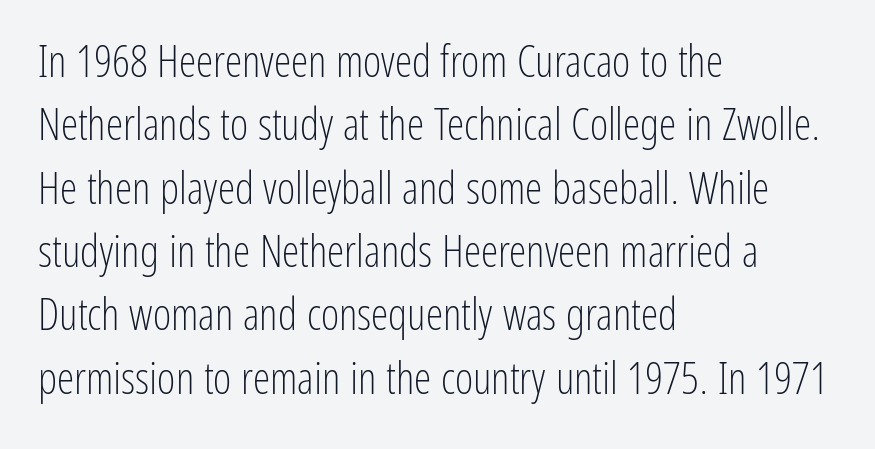
The image shows 44 px light, condensed sans-serif type, upright; set left-aligned, normal line spacing (1.44x), normal letter spacing, not underlined; low stroke contrast and a medium x-height.
